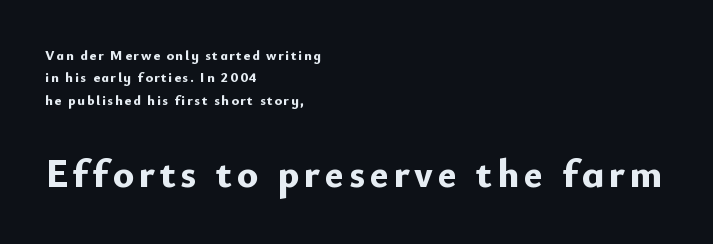
Q: Is the text bold? A: Yes.
Q: Is the text italic (slanted)? A: No, it is upright.
Q: Is the typeface a serif or a sans-serif typeface? A: Sans-serif.
Q: Is the text underlined? A: No.
Q: How is the paragraph aligned? A: Left-aligned.
Q: Is the spacing between lines tight, normal or loose? A: Normal.
Q: Which block of text is set in a larger size, the first (top) or the second (bottom)? A: The second (bottom) one.
Q: Width (condensed, normal, or wide)? A: Normal.
Q: Stroke contrast? A: Low.
Q: x-height? A: Small.
Q: Monospaced? A: No.
